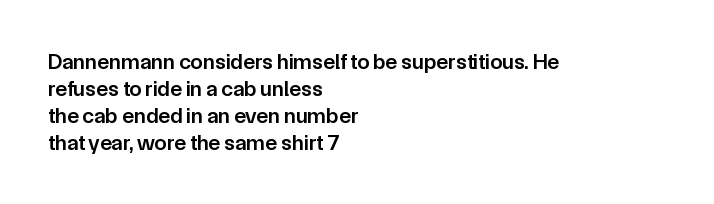
{"italic": "no", "bold": "semi", "underline": "no", "align": "left", "line_spacing_ratio": 1.22, "letter_spacing": "normal", "letter_spacing_em": 0.0, "glyph_px": 22}
